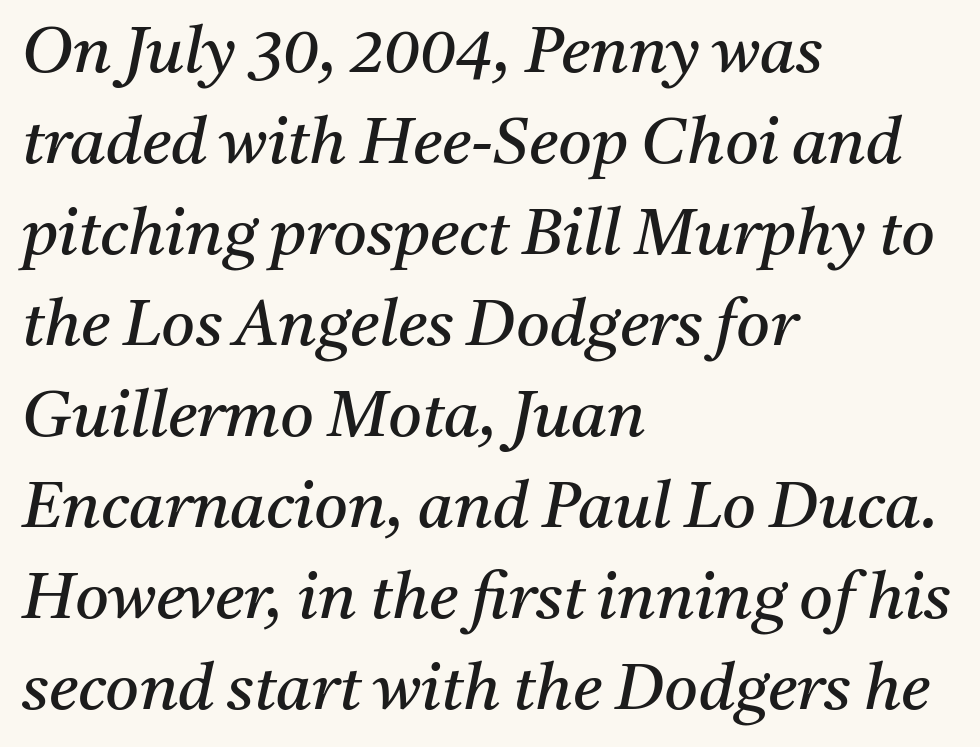
{"serif": "yes", "italic": "yes", "lean": "right", "slant_degrees": 11, "bold": "no", "weight": "regular", "width": "normal", "stroke_contrast": "medium", "x_height": "medium", "monospaced": "no", "underline": "no", "align": "left", "line_spacing": "normal", "line_spacing_ratio": 1.4, "letter_spacing": "normal", "letter_spacing_em": 0.0, "glyph_px": 65}
